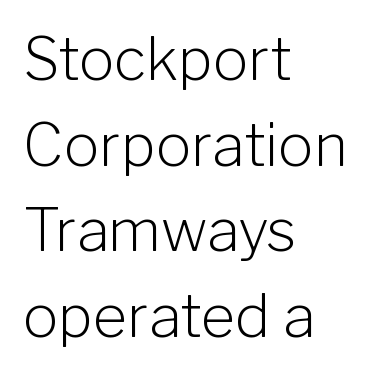
{"serif": "no", "italic": "no", "bold": "no", "weight": "light", "width": "normal", "stroke_contrast": "low", "x_height": "medium", "monospaced": "no", "underline": "no", "align": "left", "line_spacing": "normal", "line_spacing_ratio": 1.45, "letter_spacing": "normal", "letter_spacing_em": 0.0, "glyph_px": 59}
